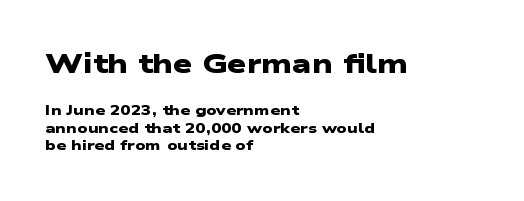
Q: Is the text bold? A: Yes.
Q: Is the text underlined? A: No.
Q: How is the paragraph aligned? A: Left-aligned.
Q: Is the spacing between letters normal or unusually wide? A: Normal.
Q: Is the spacing between lines tight, normal or loose? A: Normal.
Q: Which block of text is set in a larger size, the first (top) or the second (bottom)? A: The first (top) one.
